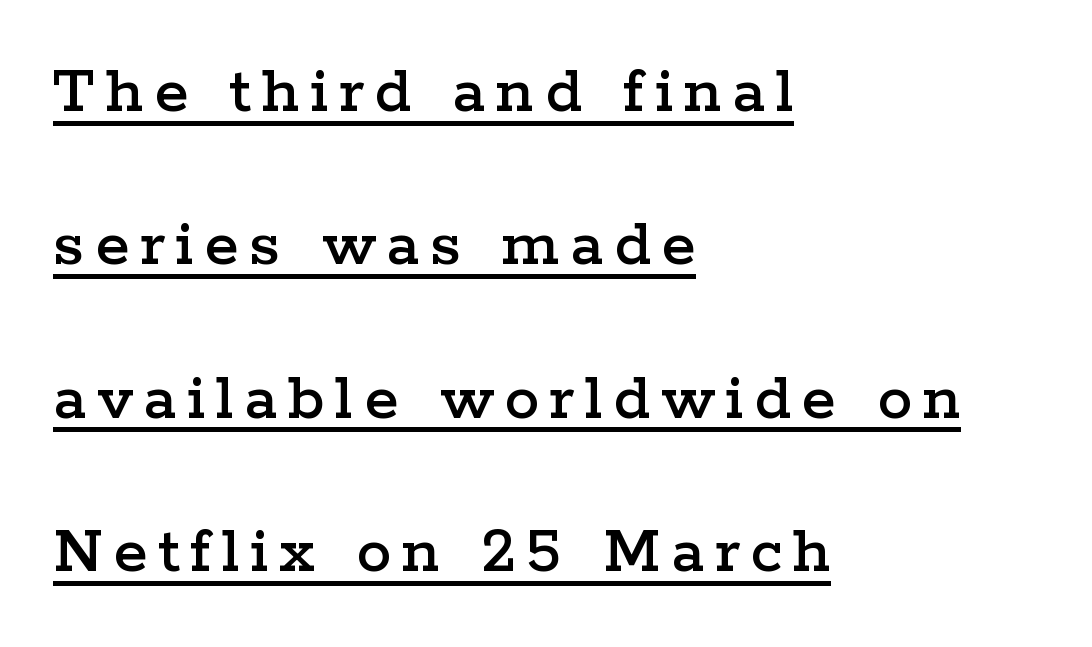
Q: Is the text italic (slanted)? A: No, it is upright.
Q: Is the typeface a serif or a sans-serif typeface? A: Serif.
Q: Is the text underlined? A: Yes.
Q: How is the paragraph aligned? A: Left-aligned.
Q: Is the spacing between lines tight, normal or loose? A: Loose.
Q: Width (condensed, normal, or wide)? A: Wide.
Q: Stroke contrast? A: Low.
Q: x-height? A: Medium.
Q: Monospaced? A: No.
